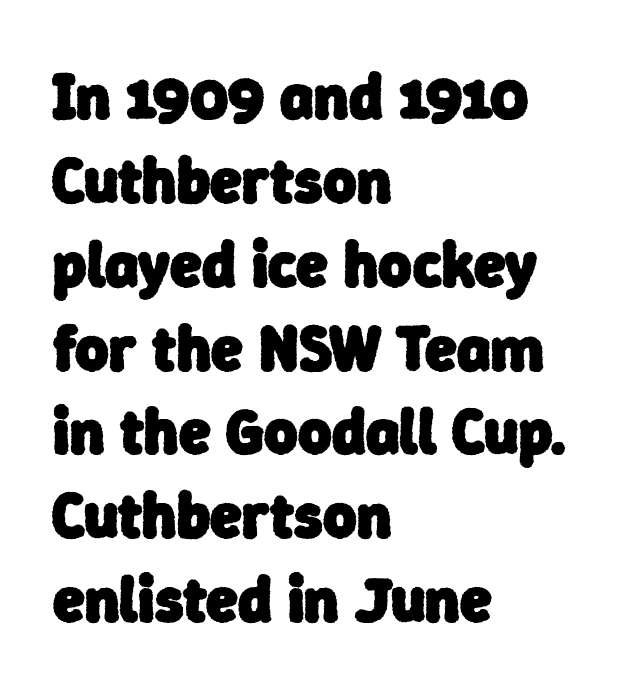
Q: Is the text bold? A: Yes.
Q: Is the typeface a serif or a sans-serif typeface? A: Sans-serif.
Q: Is the text underlined? A: No.
Q: How is the paragraph aligned? A: Left-aligned.
Q: Is the spacing between letters normal or unusually wide? A: Normal.
Q: Is the spacing between lines tight, normal or loose? A: Normal.
Q: Width (condensed, normal, or wide)? A: Normal.
Q: Stroke contrast? A: Low.
Q: x-height? A: Medium.
Q: Monospaced? A: No.
